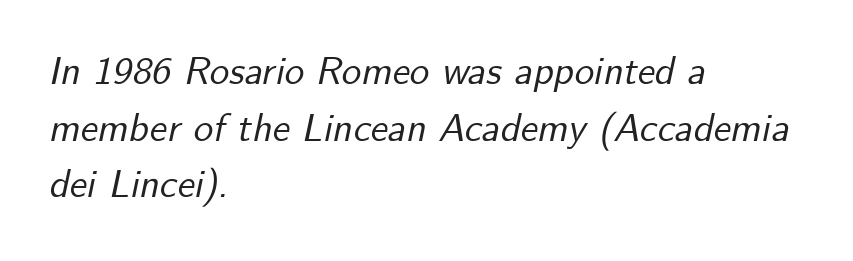
{"italic": "yes", "lean": "right", "slant_degrees": 12, "width": "normal", "stroke_contrast": "low", "x_height": "small", "monospaced": "no", "underline": "no", "align": "left", "line_spacing": "normal", "line_spacing_ratio": 1.45, "letter_spacing": "normal", "letter_spacing_em": 0.0, "glyph_px": 39}
